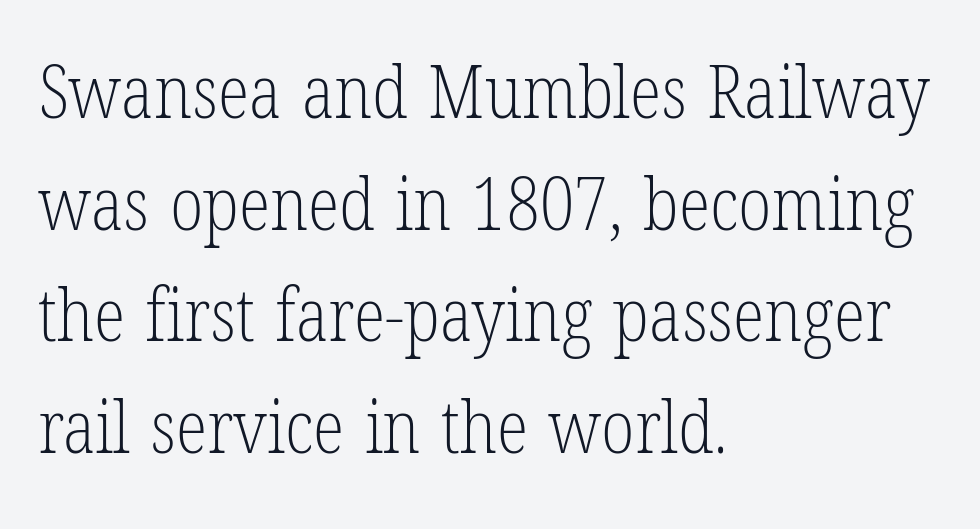
The image shows 73 px light, condensed serif type, upright; set left-aligned, normal line spacing (1.53x), normal letter spacing, not underlined; low stroke contrast and a medium x-height.
